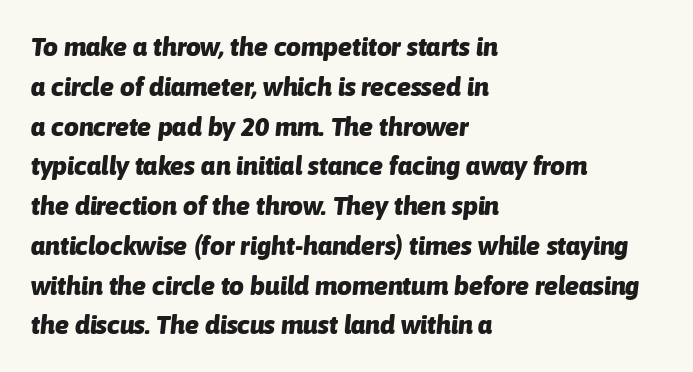
{"italic": "yes", "lean": "right", "slant_degrees": 6, "bold": "yes", "underline": "no", "align": "left", "line_spacing": "normal", "line_spacing_ratio": 1.53, "letter_spacing": "normal", "letter_spacing_em": 0.0, "glyph_px": 26}
